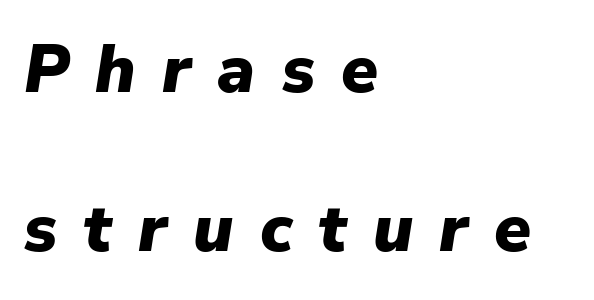
The face used here is proportionally spaced, like ordinary book or web type. Beneath every word, the page is bare. Compared with typical paragraphs, the rows here are farther apart. Between one letter and the next there's a generous, obvious gap. Reading down the block, your eye returns to a fixed left position each line.
